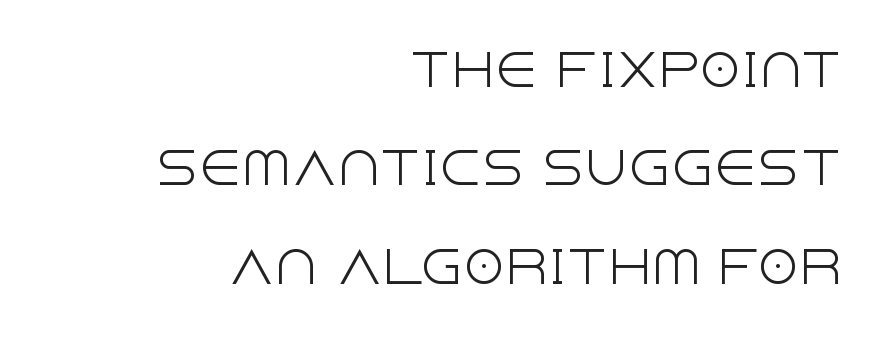
The glyphs are unaccompanied by any horizontal stroke below them. Notice how the stems are strictly vertical — no italics here. Observe the ordinary spacing: letters are neighbours, not strangers. Each line ends at the same right margin while the left side varies. Honestly, the rows look like they've been pulled way apart.
